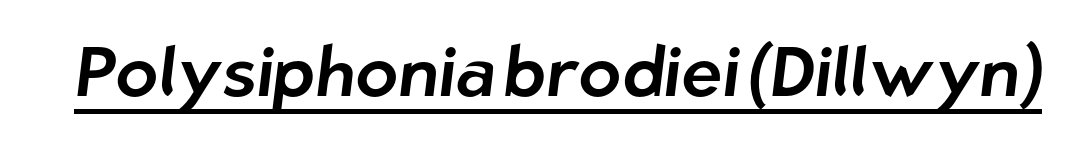
The image shows 70 px sans-serif type; set normal letter spacing, underlined; low stroke contrast and a medium x-height.
